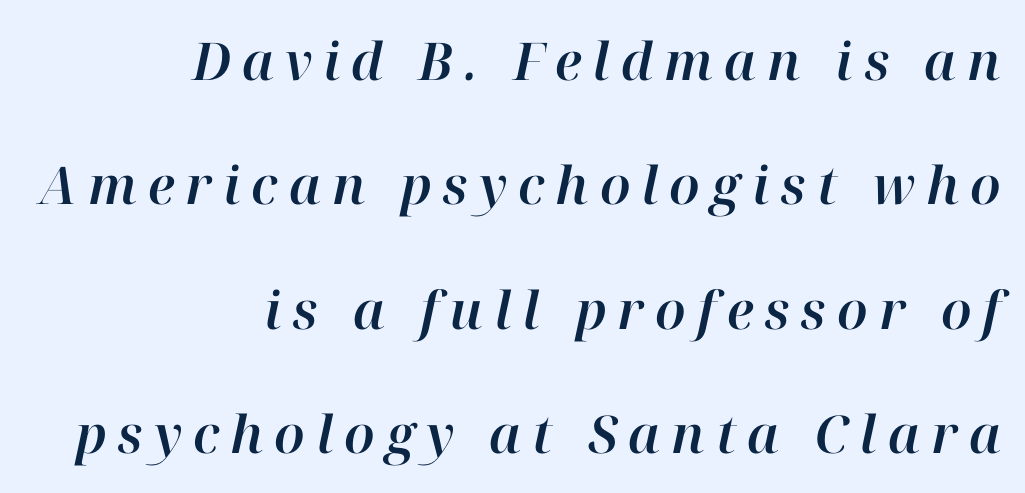
{"italic": "yes", "lean": "right", "slant_degrees": 12, "width": "normal", "stroke_contrast": "high", "x_height": "medium", "monospaced": "no", "underline": "no", "align": "right", "line_spacing": "loose", "line_spacing_ratio": 2.39, "letter_spacing": "wide", "letter_spacing_em": 0.21, "glyph_px": 52}
